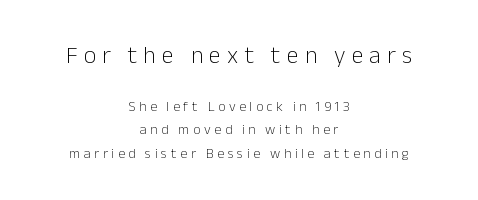
{"italic": "no", "bold": "no", "underline": "no", "align": "center", "line_spacing": "normal", "line_spacing_ratio": 1.68, "letter_spacing": "wide", "letter_spacing_em": 0.26, "larger_block": "first", "size_ratio": 1.71, "glyph_px": 24}
